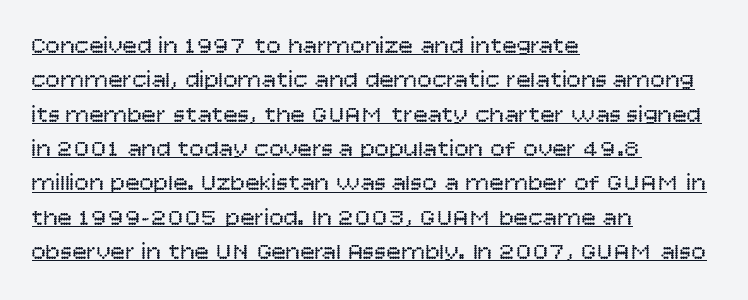
Q: Is the text bold? A: No.
Q: Is the text italic (slanted)? A: No, it is upright.
Q: Is the text underlined? A: Yes.
Q: How is the paragraph aligned? A: Left-aligned.
Q: Is the spacing between letters normal or unusually wide? A: Normal.
Q: Is the spacing between lines tight, normal or loose? A: Normal.
